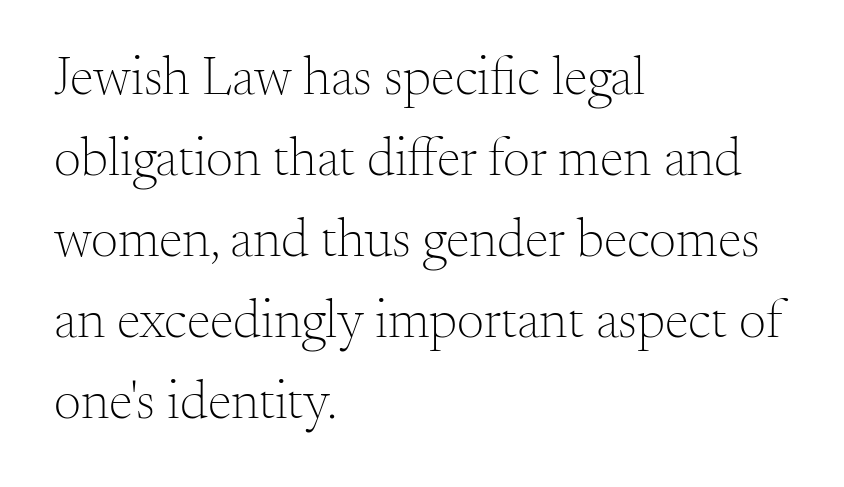
{"serif": "yes", "italic": "no", "bold": "no", "weight": "light", "width": "normal", "stroke_contrast": "medium", "x_height": "small", "monospaced": "no", "underline": "no", "align": "left", "line_spacing": "normal", "line_spacing_ratio": 1.5, "letter_spacing": "normal", "letter_spacing_em": 0.0, "glyph_px": 54}
